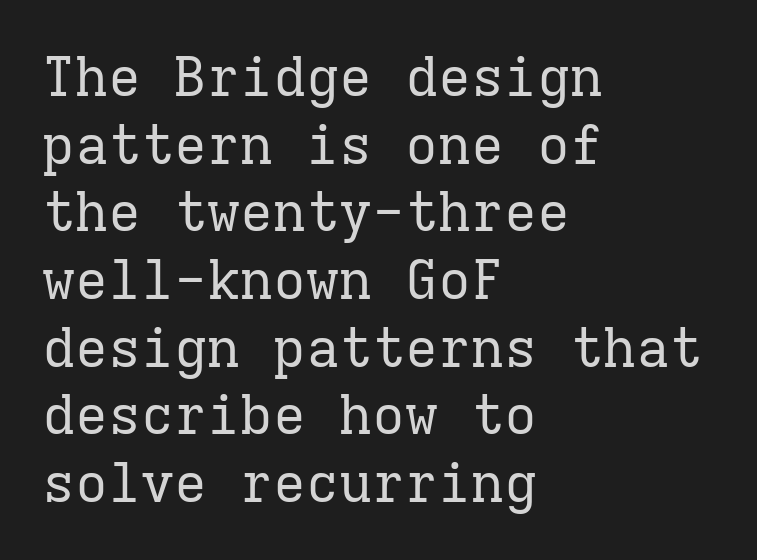
Anything drawn beneath the words? Only blank space. Is the block centered? No — it sits flush against the left margin. Serif or sans? Serif — the stroke terminals have little feet. Think of a typewriter: that constant character pitch is what you see here. Rendered with straight, roman letterforms.
